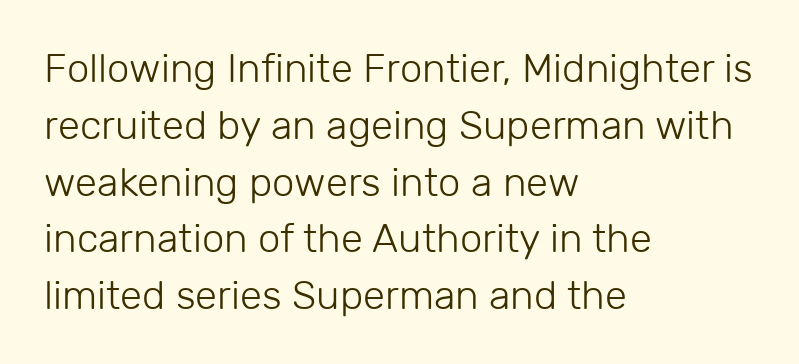
The image shows 40 px light sans-serif type, upright; set left-aligned, normal line spacing (1.42x), normal letter spacing, not underlined; low stroke contrast and a medium x-height.
